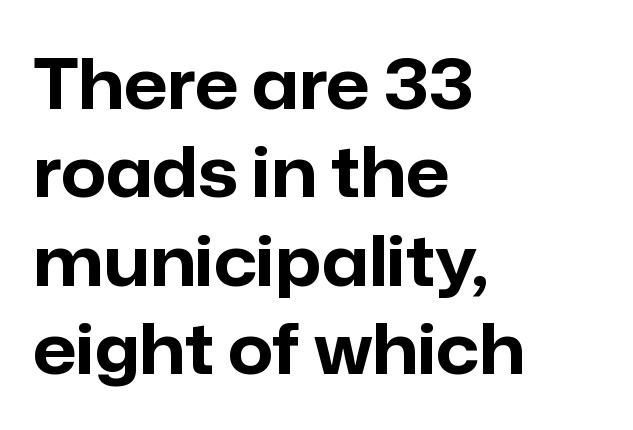
{"serif": "no", "italic": "no", "bold": "yes", "weight": "bold", "width": "normal", "stroke_contrast": "low", "x_height": "medium", "monospaced": "no", "underline": "no", "align": "left", "line_spacing": "normal", "line_spacing_ratio": 1.28, "letter_spacing": "normal", "letter_spacing_em": 0.0, "glyph_px": 69}
